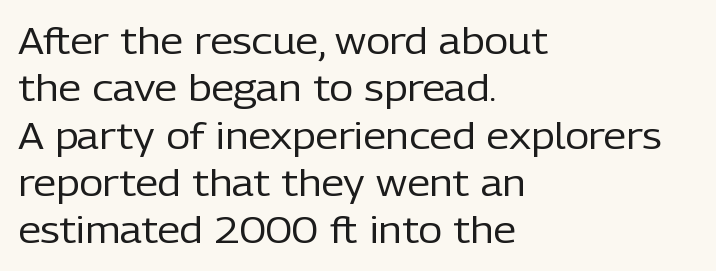
How would I describe the line gaps? Plain and ordinary. Check under the words: just untouched page. Glyph-to-glyph distance matches everyday printed text. Nope, no serifs anywhere on these letters.
